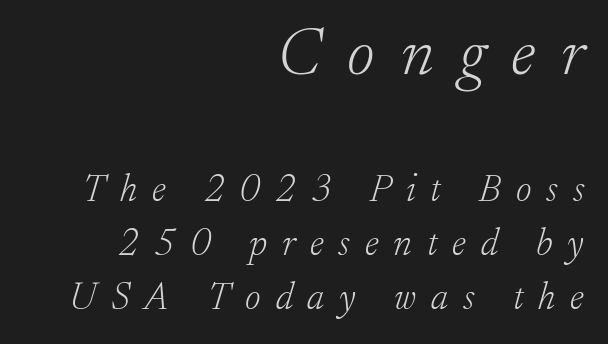
A typesetter would call this leading conventional body-copy spacing. Note the varied advance widths — an 'i' is clearly narrower than an 'm'. The glyphs look as if they've been sheared to an angle. Layout note: lines flush right. The typesetting does not lean heavy: it is not bold.
